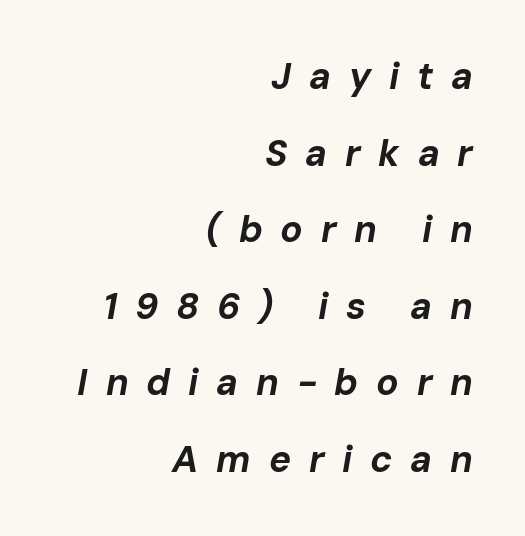
The image shows 37 px bold type, italic (leaning right); set right-aligned, loose line spacing (2.07x), unusually wide letter spacing (+0.48 em), not underlined; low stroke contrast and a medium x-height.
